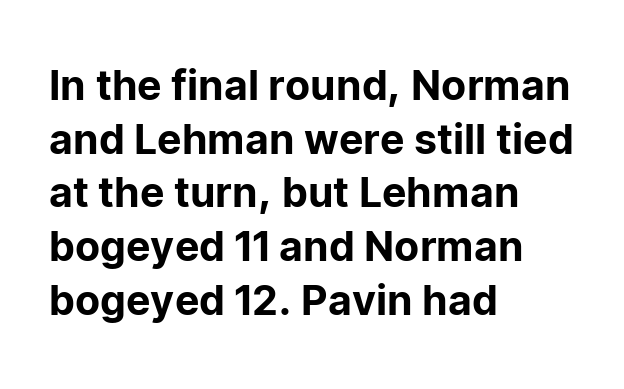
Q: Is the text italic (slanted)? A: No, it is upright.
Q: Is the typeface a serif or a sans-serif typeface? A: Sans-serif.
Q: Is the text underlined? A: No.
Q: How is the paragraph aligned? A: Left-aligned.
Q: Is the spacing between letters normal or unusually wide? A: Normal.
Q: Is the spacing between lines tight, normal or loose? A: Normal.
Q: Width (condensed, normal, or wide)? A: Normal.
Q: Stroke contrast? A: Low.
Q: x-height? A: Medium.
Q: Monospaced? A: No.
